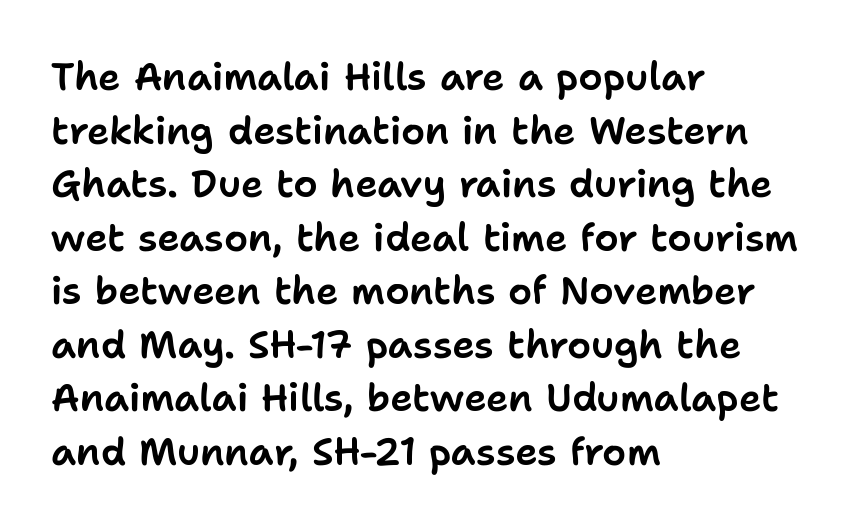
A typesetter would call this proportional, since set widths differ per character. No word sits above an underline. Evenly set lines give the paragraph a standard silhouette. In CSS terms this would be text-align: left. Does the type have serifs? No, each stem ends abruptly.
